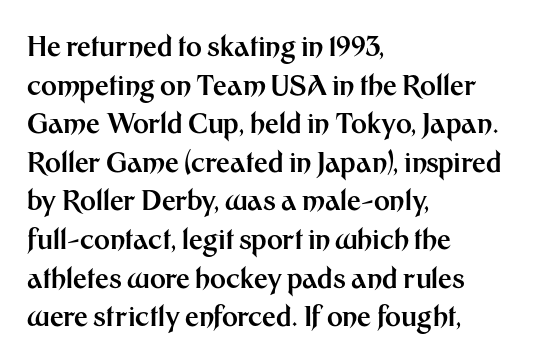
{"italic": "no", "bold": "yes", "underline": "no", "align": "left", "line_spacing": "normal", "line_spacing_ratio": 1.43, "letter_spacing": "normal", "letter_spacing_em": 0.0, "glyph_px": 27}
